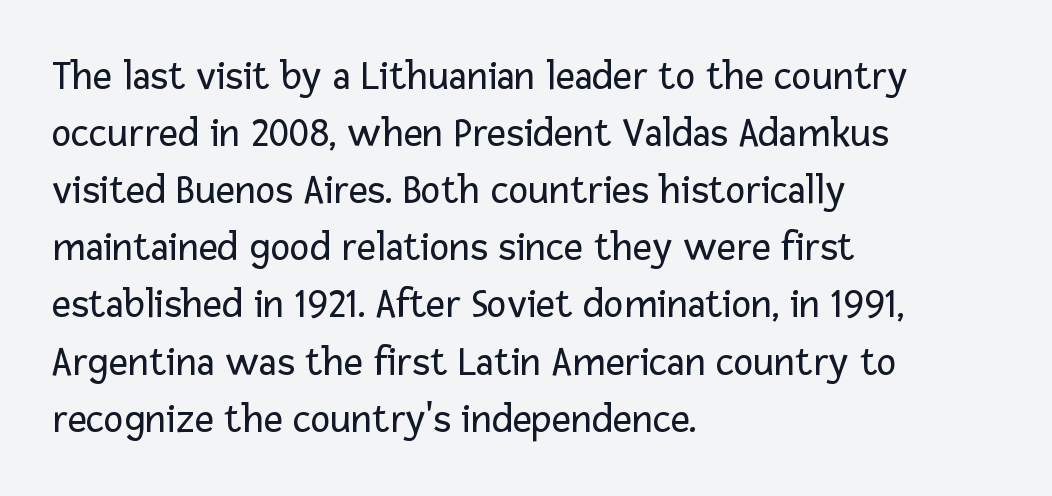
Q: Is the text bold? A: No.
Q: Is the text italic (slanted)? A: No, it is upright.
Q: Is the typeface a serif or a sans-serif typeface? A: Sans-serif.
Q: Is the text underlined? A: No.
Q: How is the paragraph aligned? A: Left-aligned.
Q: Is the spacing between letters normal or unusually wide? A: Normal.
Q: Is the spacing between lines tight, normal or loose? A: Normal.
Q: Width (condensed, normal, or wide)? A: Normal.
Q: Stroke contrast? A: Low.
Q: x-height? A: Medium.
Q: Monospaced? A: No.
